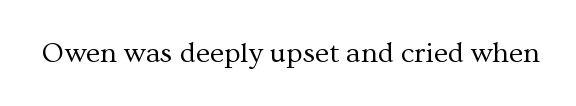
{"serif": "yes", "italic": "no", "bold": "no", "weight": "regular", "width": "normal", "stroke_contrast": "medium", "x_height": "medium", "monospaced": "no", "underline": "no", "letter_spacing": "normal", "letter_spacing_em": 0.0, "glyph_px": 29}
